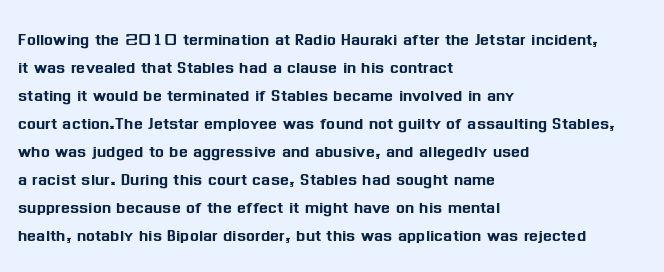
Q: Is the text italic (slanted)? A: No, it is upright.
Q: Is the text underlined? A: No.
Q: How is the paragraph aligned? A: Left-aligned.
Q: Is the spacing between letters normal or unusually wide? A: Normal.
Q: Is the spacing between lines tight, normal or loose? A: Normal.
